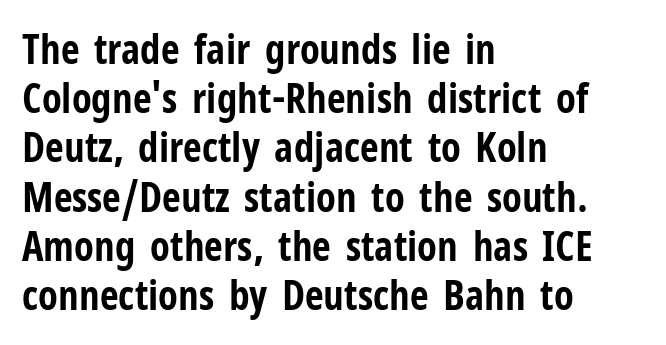
Q: Is the text bold? A: Yes.
Q: Is the text italic (slanted)? A: No, it is upright.
Q: Is the typeface a serif or a sans-serif typeface? A: Sans-serif.
Q: Is the text underlined? A: No.
Q: How is the paragraph aligned? A: Left-aligned.
Q: Is the spacing between letters normal or unusually wide? A: Normal.
Q: Width (condensed, normal, or wide)? A: Condensed.
Q: Stroke contrast? A: Low.
Q: x-height? A: Medium.
Q: Monospaced? A: No.
